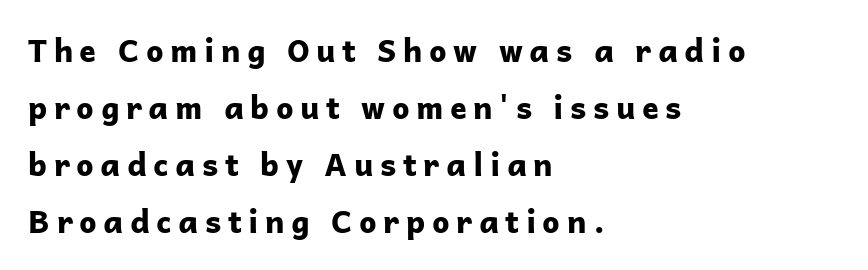
Q: Is the text bold? A: Yes.
Q: Is the text italic (slanted)? A: No, it is upright.
Q: Is the typeface a serif or a sans-serif typeface? A: Sans-serif.
Q: Is the text underlined? A: No.
Q: How is the paragraph aligned? A: Left-aligned.
Q: Is the spacing between letters normal or unusually wide? A: Unusually wide.
Q: Width (condensed, normal, or wide)? A: Normal.
Q: Stroke contrast? A: Low.
Q: x-height? A: Medium.
Q: Monospaced? A: No.
